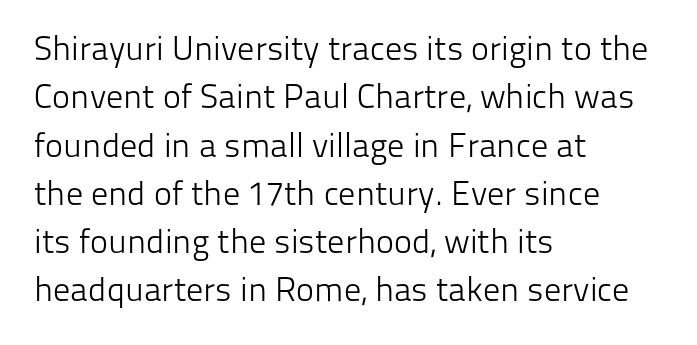
Q: Is the text bold? A: No.
Q: Is the text italic (slanted)? A: No, it is upright.
Q: Is the typeface a serif or a sans-serif typeface? A: Sans-serif.
Q: Is the text underlined? A: No.
Q: How is the paragraph aligned? A: Left-aligned.
Q: Is the spacing between letters normal or unusually wide? A: Normal.
Q: Is the spacing between lines tight, normal or loose? A: Normal.
Q: Width (condensed, normal, or wide)? A: Normal.
Q: Stroke contrast? A: Low.
Q: x-height? A: Medium.
Q: Monospaced? A: No.
